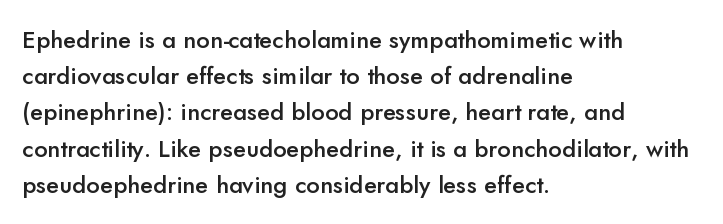
Q: Is the text bold? A: Semi-bold.
Q: Is the text italic (slanted)? A: No, it is upright.
Q: Is the text underlined? A: No.
Q: How is the paragraph aligned? A: Left-aligned.
Q: Is the spacing between letters normal or unusually wide? A: Normal.
Q: Is the spacing between lines tight, normal or loose? A: Normal.
